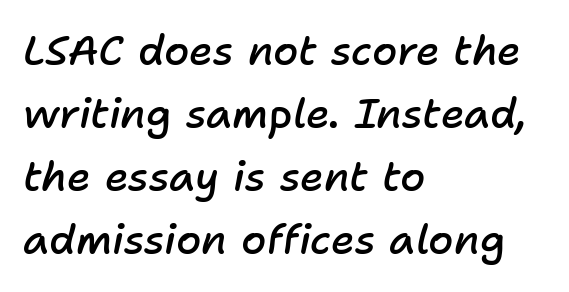
The image shows 41 px semibold type, italic (leaning right); set left-aligned, normal line spacing (1.54x), normal letter spacing, not underlined; low stroke contrast and a medium x-height.
